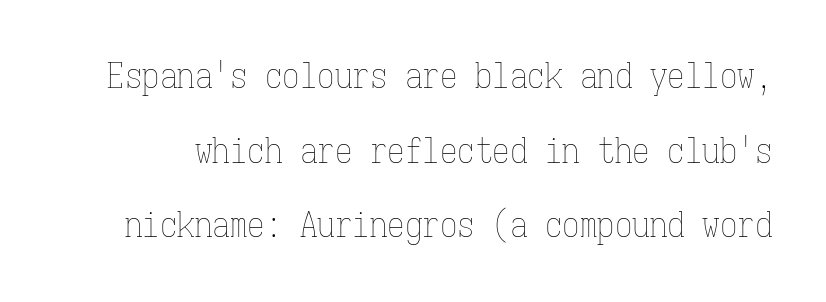
Glance below the letters and you will spot only blank space. Spacing verdict: monospaced, one width for all characters. The face used here is rendered with its standard letterfit. Is this a heavy cut? Hardly; it is regular or lighter.
